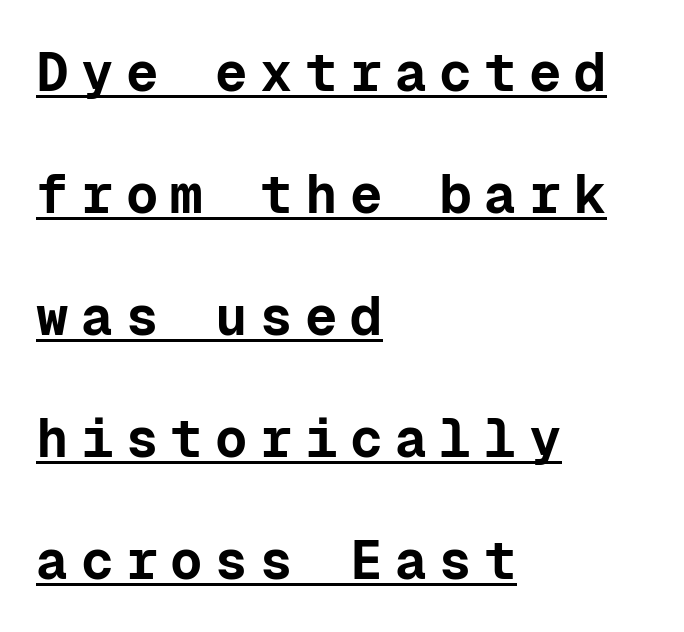
Does a line run under the words? Yes, clearly. Is this a fixed-width face? Yes — each glyph sits in an identical cell. Designer's note — italics off, roman on. Tracking value appears strongly positive — letters spread wide.
